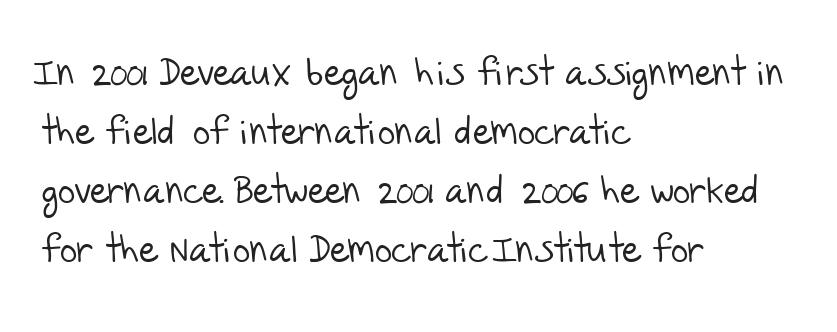
The image shows 38 px light sans-serif type; set left-aligned, normal line spacing (1.55x), normal letter spacing, not underlined; low stroke contrast and a large x-height.
